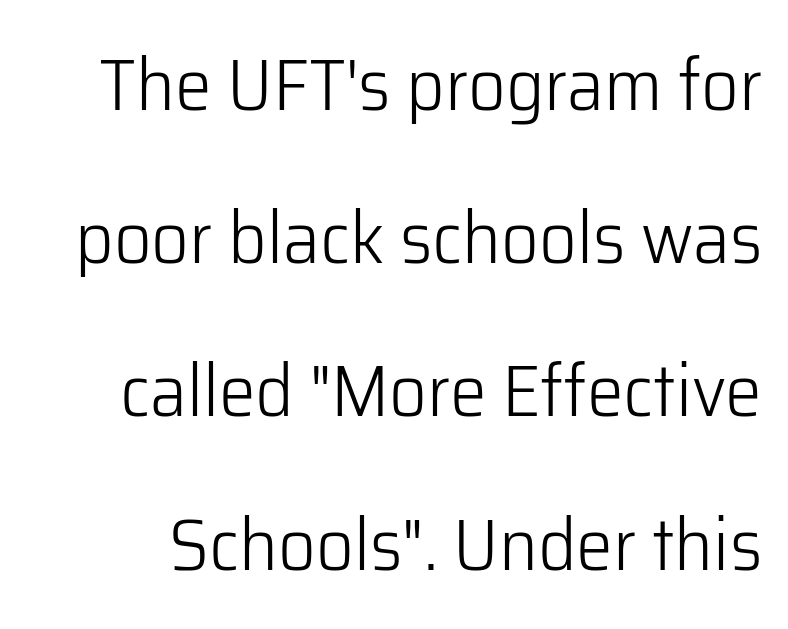
The image shows 74 px light sans-serif type, upright; set loose line spacing (2.07x), normal letter spacing, not underlined; low stroke contrast and a medium x-height.
